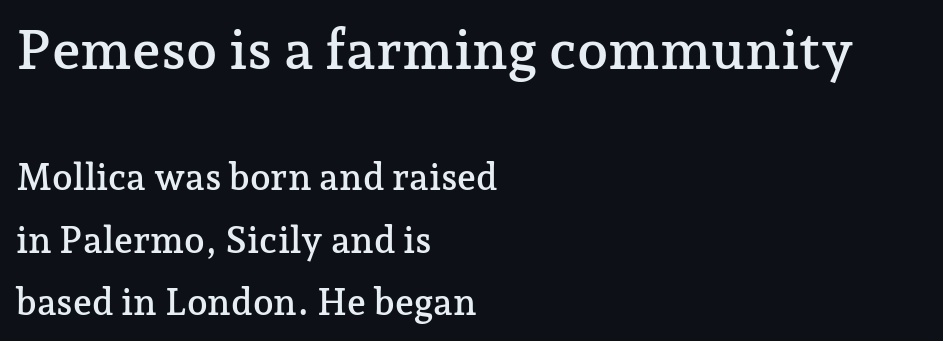
Q: Is the text italic (slanted)? A: No, it is upright.
Q: Is the typeface a serif or a sans-serif typeface? A: Serif.
Q: Is the text underlined? A: No.
Q: How is the paragraph aligned? A: Left-aligned.
Q: Is the spacing between letters normal or unusually wide? A: Normal.
Q: Is the spacing between lines tight, normal or loose? A: Normal.
Q: Which block of text is set in a larger size, the first (top) or the second (bottom)? A: The first (top) one.
Q: Width (condensed, normal, or wide)? A: Normal.
Q: Stroke contrast? A: Low.
Q: x-height? A: Medium.
Q: Monospaced? A: No.
